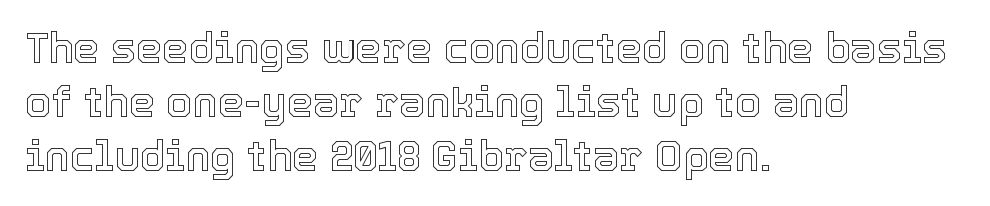
The image shows 42 px text type, upright; set left-aligned, normal line spacing (1.29x), normal letter spacing, not underlined; a medium x-height.
